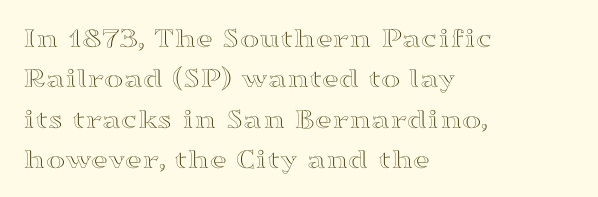
The image shows 29 px wide type, upright; set left-aligned, normal line spacing (1.39x), normal letter spacing, not underlined; a medium x-height.
